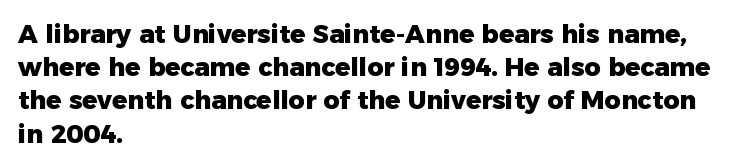
One-word summary of the alignment: left. Compared with an ordinary text face, these strokes are far heavier — a full bold. Interline gaps are of average width in this sample. Letter spacing: default. The baseline area is clear. The letters stand upright; this is a roman face.
